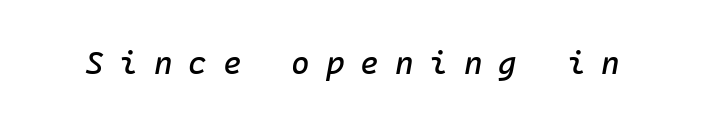
The image shows 32 px text type, italic (leaning right); set unusually wide letter spacing (+0.49 em), not underlined; low stroke contrast and a medium x-height.
